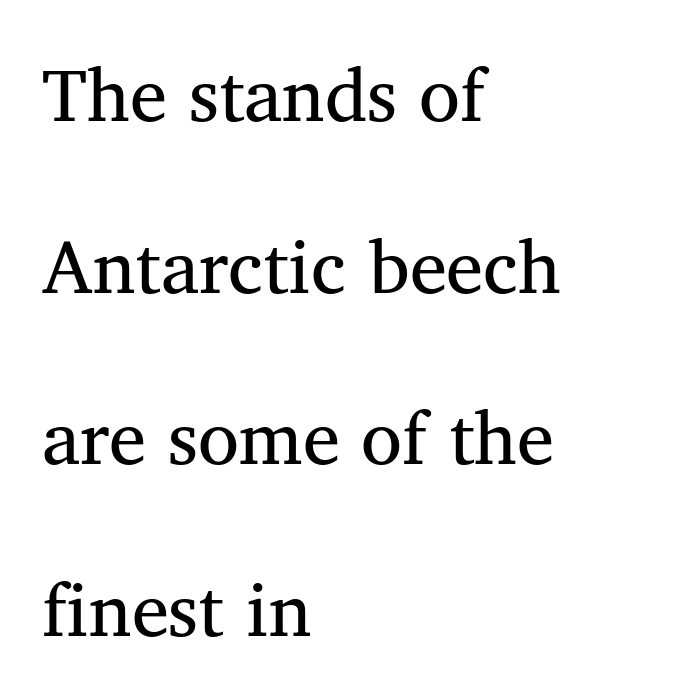
Q: Is the text bold? A: No.
Q: Is the text italic (slanted)? A: No, it is upright.
Q: Is the typeface a serif or a sans-serif typeface? A: Serif.
Q: Is the text underlined? A: No.
Q: How is the paragraph aligned? A: Left-aligned.
Q: Is the spacing between letters normal or unusually wide? A: Normal.
Q: Is the spacing between lines tight, normal or loose? A: Loose.
Q: Width (condensed, normal, or wide)? A: Normal.
Q: Stroke contrast? A: Medium.
Q: x-height? A: Medium.
Q: Monospaced? A: No.
